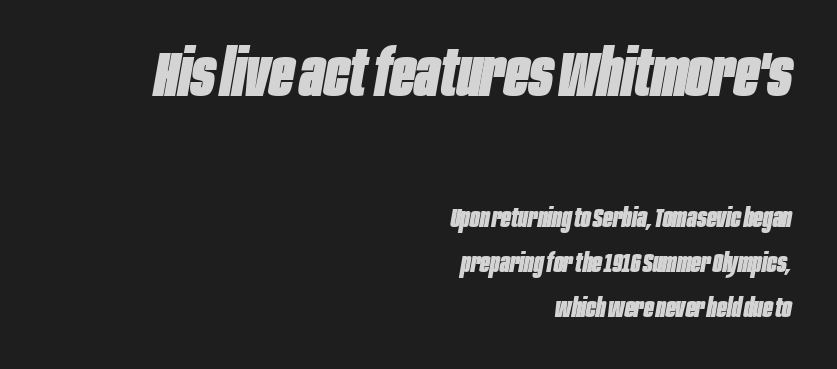
Check the space under the baseline: it is left empty. Thick stems and heavy bowls — unmistakably bold. Here the designer chose a conventional face with non-uniform glyph widths. Short and long lines alike share a common ending point at right. The passage shown begins with its larger block and ends with its smaller one. Look at the tracking — it's just the regular setting, nothing added.
